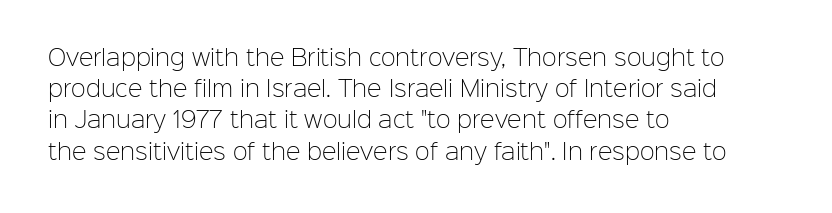
Q: Is the text bold? A: No.
Q: Is the text italic (slanted)? A: No, it is upright.
Q: Is the text underlined? A: No.
Q: How is the paragraph aligned? A: Left-aligned.
Q: Is the spacing between letters normal or unusually wide? A: Normal.
Q: Is the spacing between lines tight, normal or loose? A: Normal.
